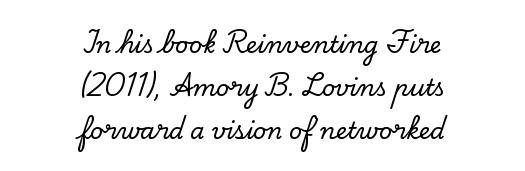
Q: Is the text italic (slanted)? A: Yes.
Q: Is the text underlined? A: No.
Q: How is the paragraph aligned? A: Centered.
Q: Is the spacing between letters normal or unusually wide? A: Normal.
